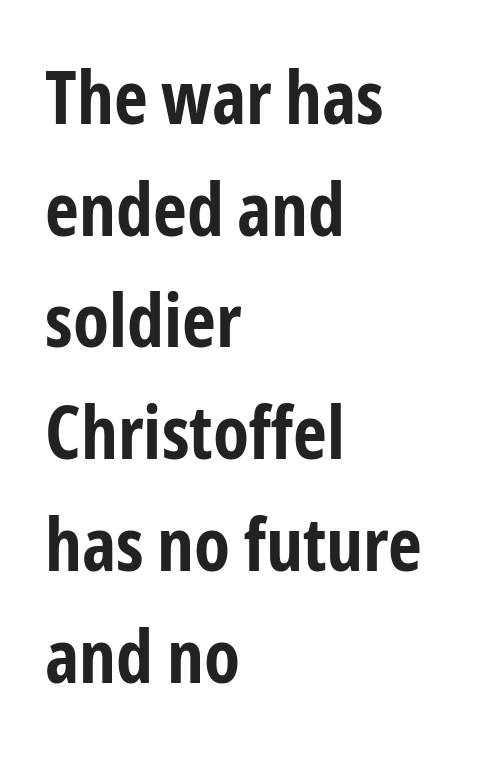
{"serif": "no", "italic": "no", "bold": "yes", "weight": "bold", "width": "condensed", "stroke_contrast": "low", "x_height": "medium", "monospaced": "no", "underline": "no", "align": "left", "line_spacing": "normal", "line_spacing_ratio": 1.51, "letter_spacing": "normal", "letter_spacing_em": 0.0, "glyph_px": 74}
